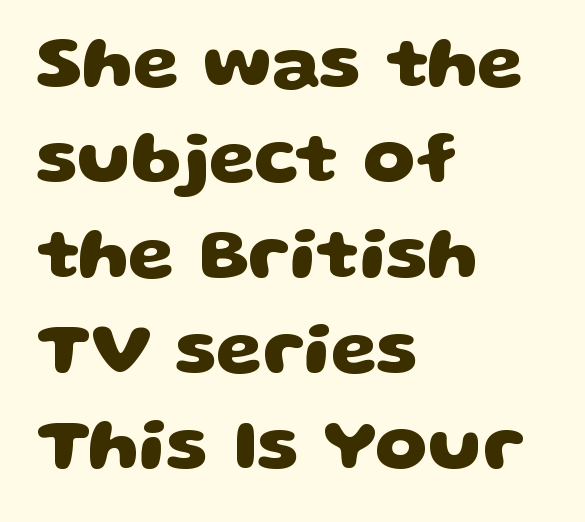
Q: Is the text bold? A: Yes.
Q: Is the typeface a serif or a sans-serif typeface? A: Sans-serif.
Q: Is the text underlined? A: No.
Q: How is the paragraph aligned? A: Left-aligned.
Q: Is the spacing between letters normal or unusually wide? A: Normal.
Q: Is the spacing between lines tight, normal or loose? A: Normal.
Q: Width (condensed, normal, or wide)? A: Wide.
Q: Stroke contrast? A: Low.
Q: x-height? A: Large.
Q: Monospaced? A: No.
